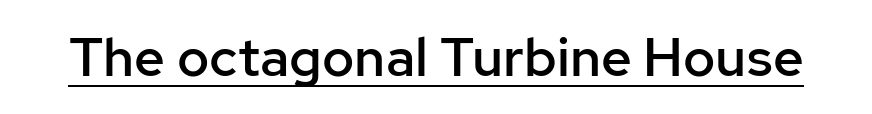
Q: Is the text bold? A: Semi-bold.
Q: Is the text italic (slanted)? A: No, it is upright.
Q: Is the typeface a serif or a sans-serif typeface? A: Sans-serif.
Q: Is the text underlined? A: Yes.
Q: Is the spacing between letters normal or unusually wide? A: Normal.
Q: Width (condensed, normal, or wide)? A: Normal.
Q: Stroke contrast? A: Low.
Q: x-height? A: Medium.
Q: Monospaced? A: No.
